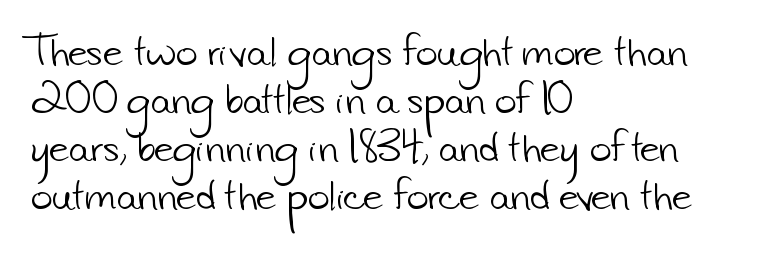
The ragged edge is on the right, which tells us the setting is flush left. The passage shown stacks its lines at a standard gap. The strokes carry an ordinary text weight at most. Nothing sits at the stroke ends, so this counts as sans-serif. A typesetter would call this proportional, since set widths differ per character. The horizontal fit of the characters is conventional and even.
